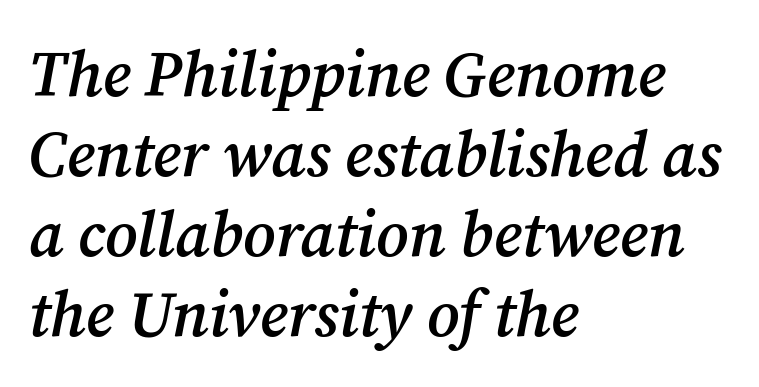
The image shows 64 px semibold serif type, italic (leaning right); set left-aligned, normal line spacing (1.25x), normal letter spacing, not underlined; medium stroke contrast and a medium x-height.
